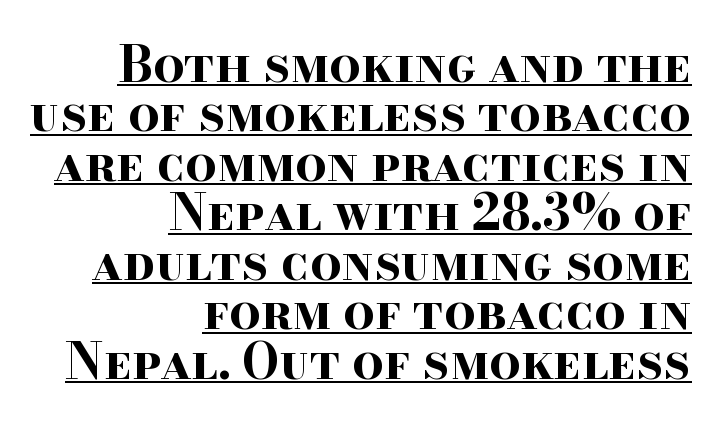
Between one letter and the next there's only the usual sliver of space. Students, observe the line beneath the letters — that is underlining. Posture: upright roman. The letters carry serifs — small finishing strokes at the ends of their stems. Typographic density is high because the face is bold.
